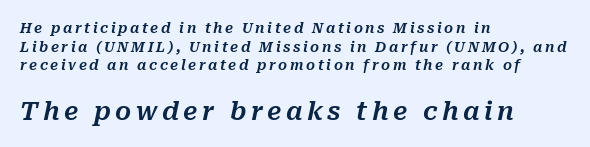
Look at the glyph heights: the lower group is clearly the bigger setting. This rendering features lettering with no underline. Interline gaps are of average width in this sample. Observe the lean: these are italic letterforms. The lines are quadded left.
